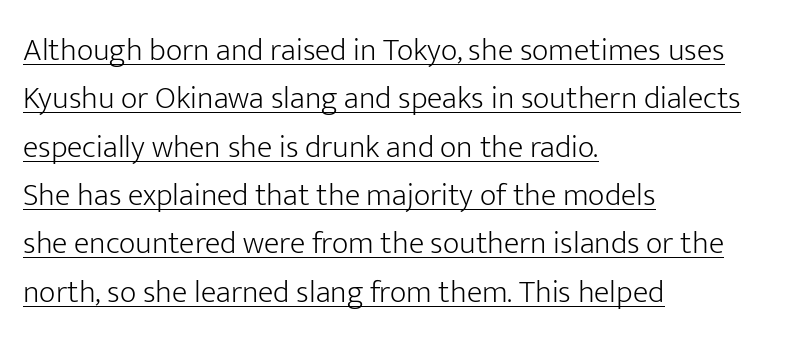
{"serif": "no", "italic": "no", "bold": "no", "weight": "light", "width": "normal", "stroke_contrast": "low", "x_height": "medium", "monospaced": "no", "underline": "yes", "align": "left", "line_spacing": "normal", "line_spacing_ratio": 1.51, "letter_spacing": "normal", "letter_spacing_em": 0.0, "glyph_px": 32}
